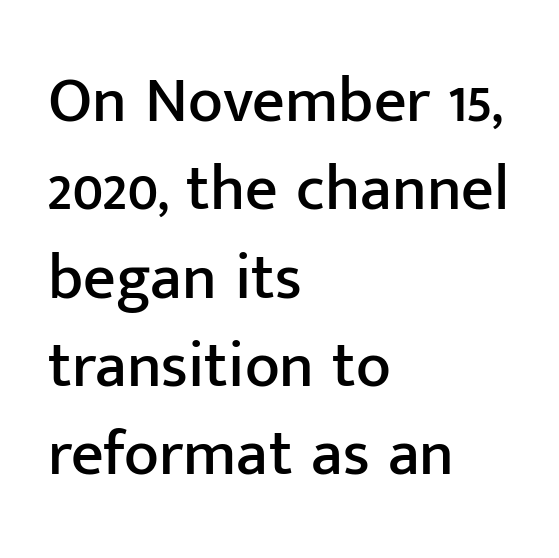
Tracking value appears to be zero — textbook default spacing. Has an underline been added? It has not. These lines were composed using upright roman letters. The compositor pushed each line to the left boundary.
